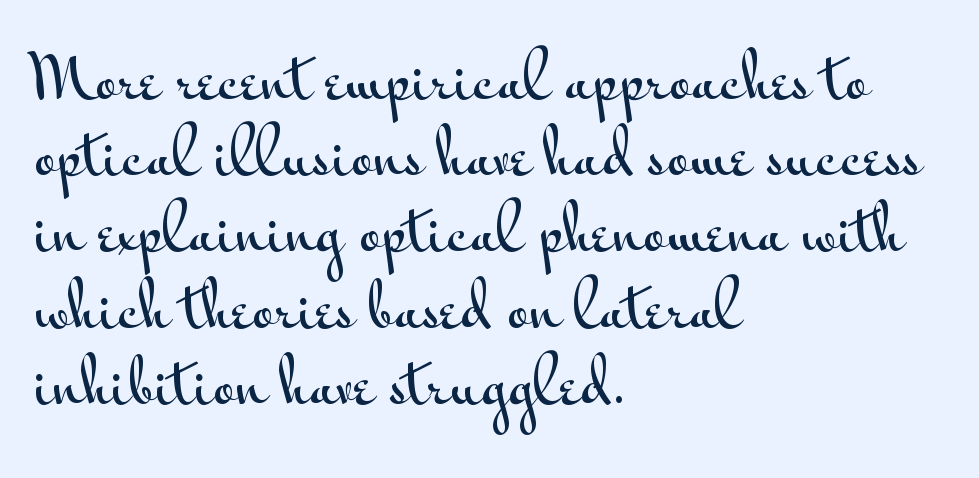
{"serif": "no", "width": "wide", "stroke_contrast": "medium", "x_height": "small", "monospaced": "no", "underline": "no", "align": "left", "line_spacing": "normal", "line_spacing_ratio": 1.25, "letter_spacing": "normal", "letter_spacing_em": 0.0, "glyph_px": 61}
